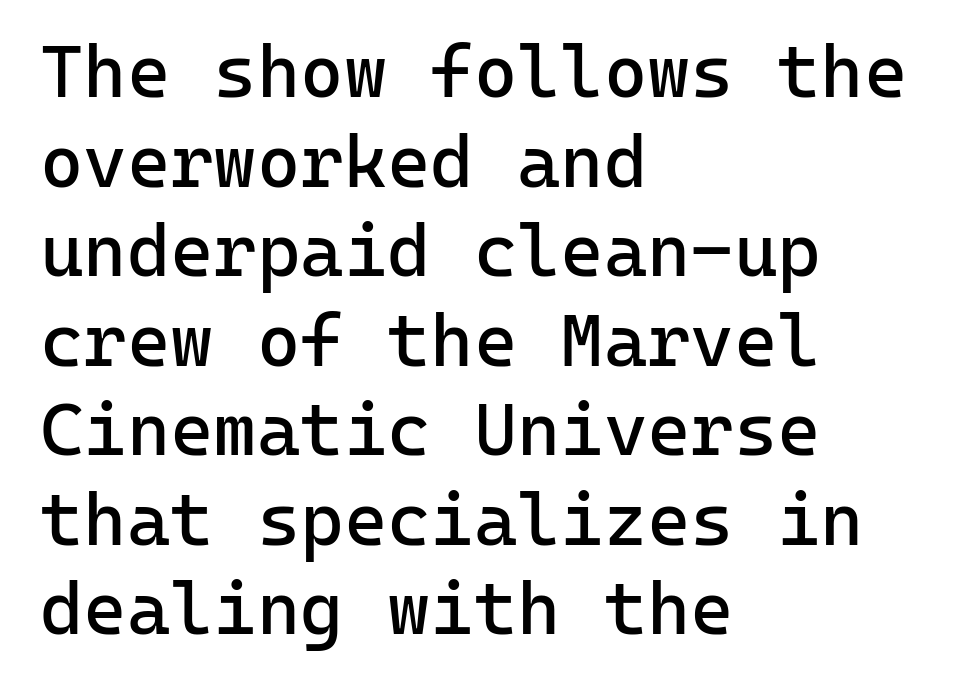
Q: Is the text bold? A: No.
Q: Is the text italic (slanted)? A: No, it is upright.
Q: Is the typeface a serif or a sans-serif typeface? A: Sans-serif.
Q: Is the text underlined? A: No.
Q: How is the paragraph aligned? A: Left-aligned.
Q: Is the spacing between letters normal or unusually wide? A: Normal.
Q: Width (condensed, normal, or wide)? A: Normal.
Q: Stroke contrast? A: Low.
Q: x-height? A: Medium.
Q: Monospaced? A: Yes.
